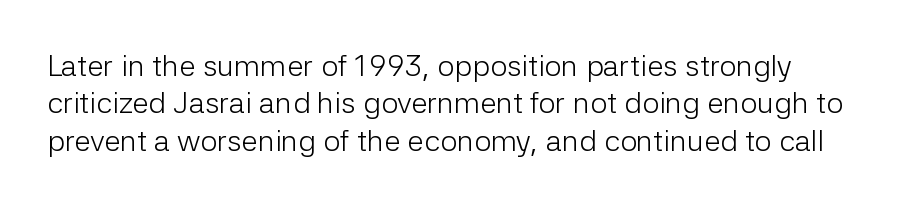
Are there feet on the stems? There aren't — it's a sans. Caption: standard tracking, unaltered. Regarding leading, the lines here are spaced in the standard way. Underline: absent. Each letter keeps its own natural width here, so spacing adapts to shape.
